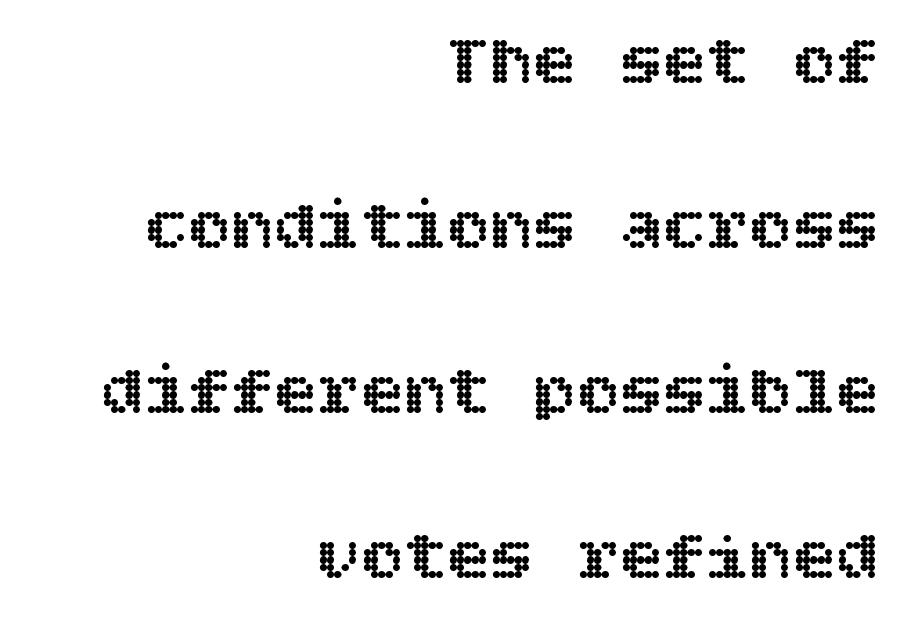
The image shows 72 px text type, upright; set right-aligned, loose line spacing (2.29x), normal letter spacing, not underlined; a large x-height.
